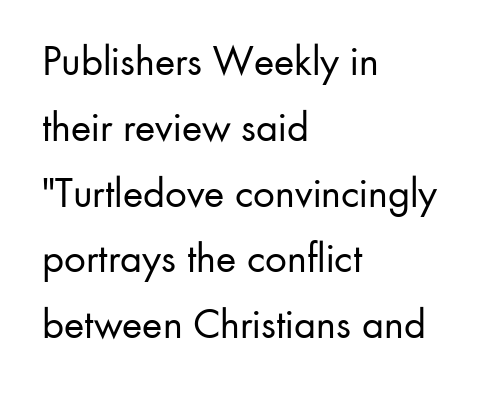
The face used here is proportionally spaced, like ordinary book or web type. Is this a sans? Yes — the strokes have no serifs. The letters stand upright; this is a roman face. The rendering keeps characters at their native spacing.
